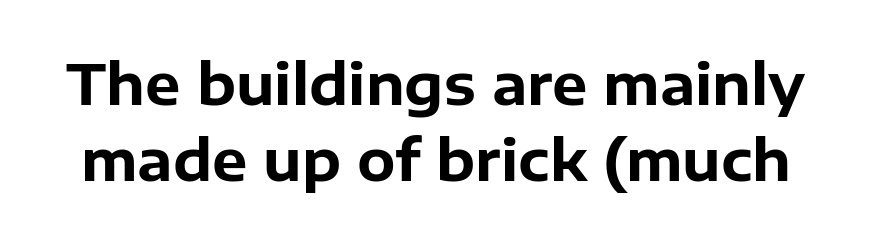
Q: Is the text bold? A: Yes.
Q: Is the text italic (slanted)? A: No, it is upright.
Q: Is the typeface a serif or a sans-serif typeface? A: Sans-serif.
Q: Is the text underlined? A: No.
Q: Is the spacing between letters normal or unusually wide? A: Normal.
Q: Is the spacing between lines tight, normal or loose? A: Normal.
Q: Width (condensed, normal, or wide)? A: Normal.
Q: Stroke contrast? A: Low.
Q: x-height? A: Medium.
Q: Monospaced? A: No.
